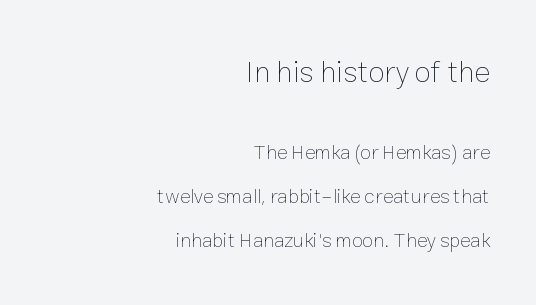
The image shows 30 px thin type, upright; set right-aligned, loose line spacing (2.18x), normal letter spacing, not underlined; the first (top) block is 1.5x larger; low stroke contrast and a medium x-height.
